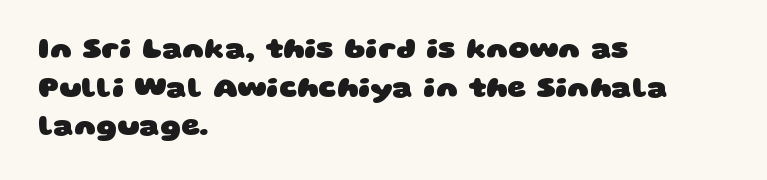
{"serif": "no", "bold": "yes", "weight": "heavy", "width": "wide", "stroke_contrast": "low", "x_height": "large", "monospaced": "no", "underline": "no", "align": "left", "line_spacing": "normal", "line_spacing_ratio": 1.33, "letter_spacing": "normal", "letter_spacing_em": 0.0, "glyph_px": 29}
